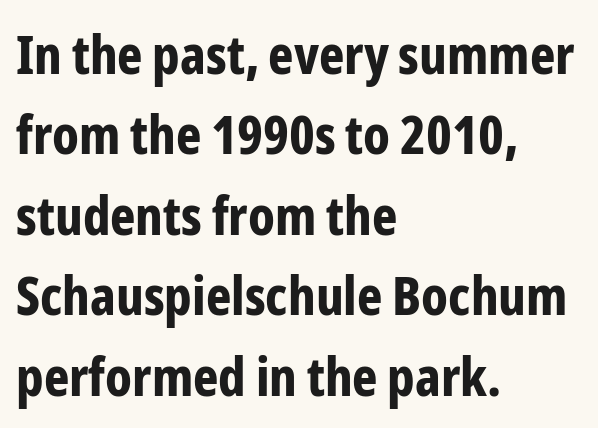
Q: Is the text bold? A: Yes.
Q: Is the text italic (slanted)? A: No, it is upright.
Q: Is the typeface a serif or a sans-serif typeface? A: Sans-serif.
Q: Is the text underlined? A: No.
Q: How is the paragraph aligned? A: Left-aligned.
Q: Is the spacing between letters normal or unusually wide? A: Normal.
Q: Is the spacing between lines tight, normal or loose? A: Normal.
Q: Width (condensed, normal, or wide)? A: Condensed.
Q: Stroke contrast? A: Low.
Q: x-height? A: Medium.
Q: Monospaced? A: No.
